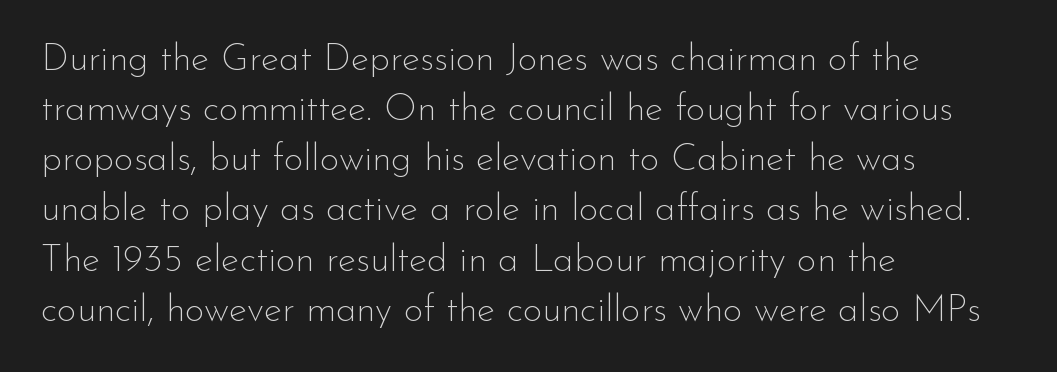
{"serif": "no", "italic": "no", "bold": "no", "weight": "thin", "width": "normal", "stroke_contrast": "low", "x_height": "small", "monospaced": "no", "underline": "no", "align": "left", "line_spacing": "normal", "line_spacing_ratio": 1.32, "letter_spacing": "normal", "letter_spacing_em": 0.0, "glyph_px": 38}
